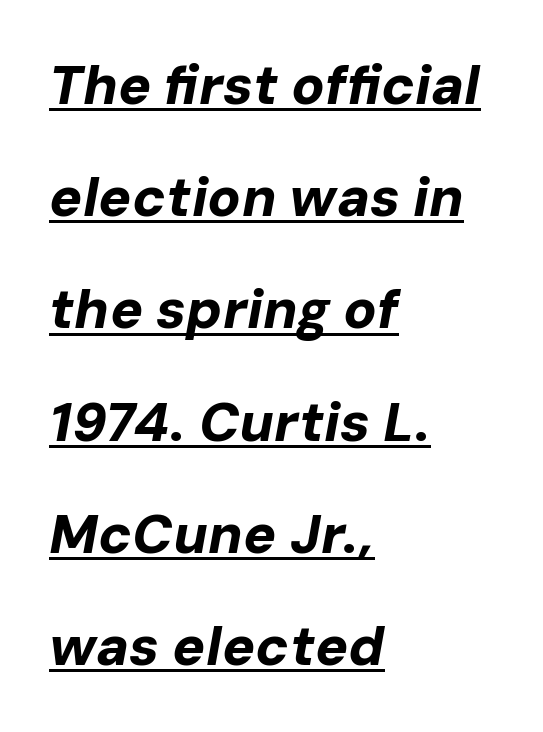
The image shows 55 px bold type, italic (leaning right); set left-aligned, loose line spacing (2.04x), normal letter spacing, underlined; low stroke contrast and a medium x-height.
